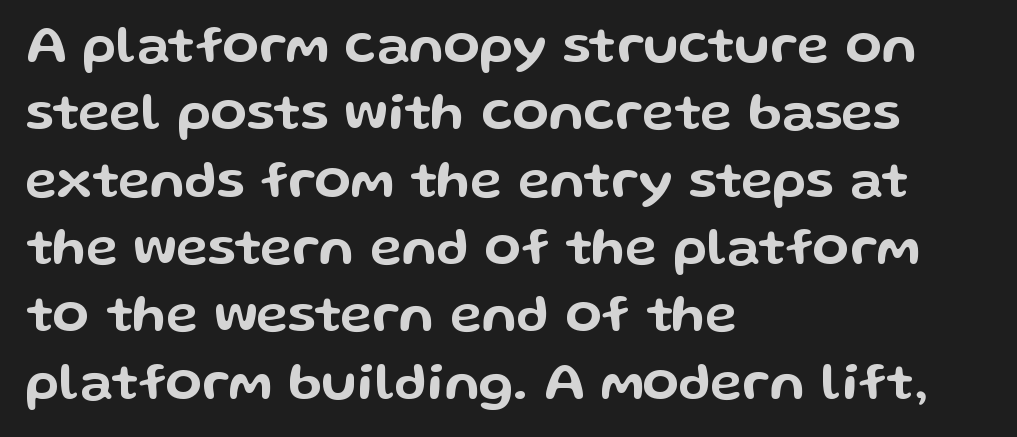
The image shows 53 px wide sans-serif type, upright; set left-aligned, normal line spacing (1.27x), normal letter spacing, not underlined; low stroke contrast and a medium x-height.
